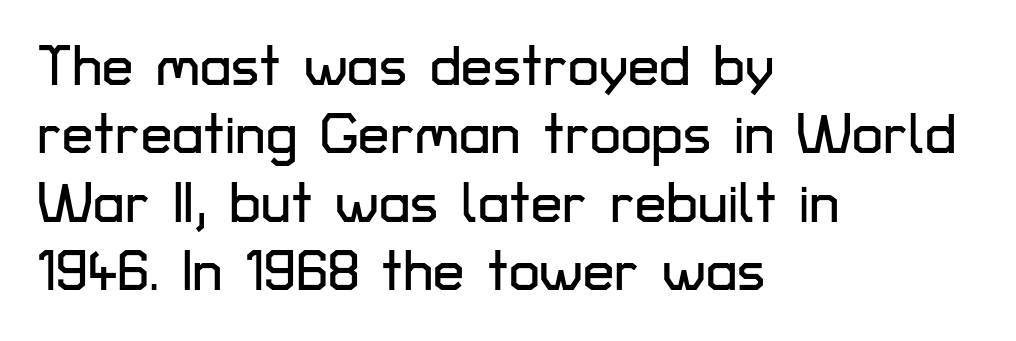
The image shows 56 px sans-serif type, upright; set left-aligned, line spacing 1.22x, normal letter spacing, not underlined; low stroke contrast and a medium x-height.
